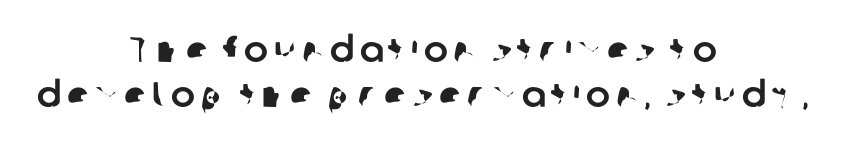
The space directly below the letters is spotless. Note the varied advance widths — an 'i' is clearly narrower than an 'm'. Leftover space on each line is divided equally before and after the words. Summary of vertical rhythm: regular, with standard interline spacing.
